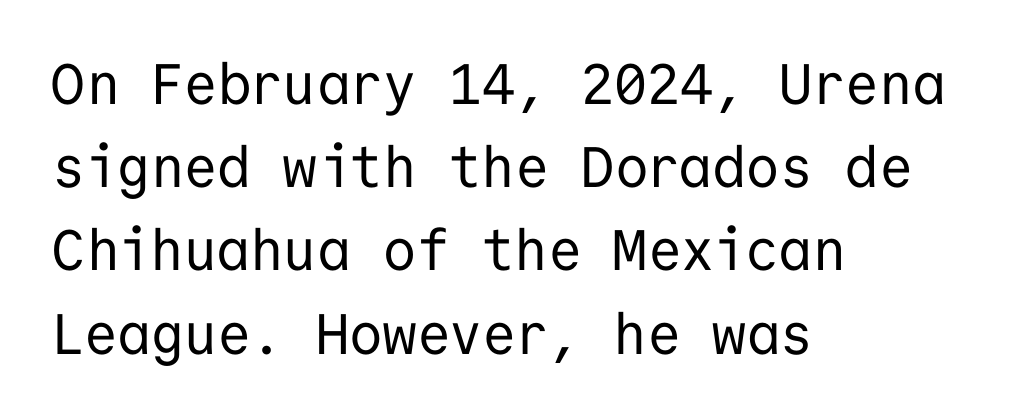
{"serif": "no", "italic": "no", "bold": "no", "weight": "regular", "width": "normal", "stroke_contrast": "low", "x_height": "medium", "monospaced": "yes", "underline": "no", "align": "left", "line_spacing": "normal", "line_spacing_ratio": 1.46, "letter_spacing": "normal", "letter_spacing_em": 0.0, "glyph_px": 57}
